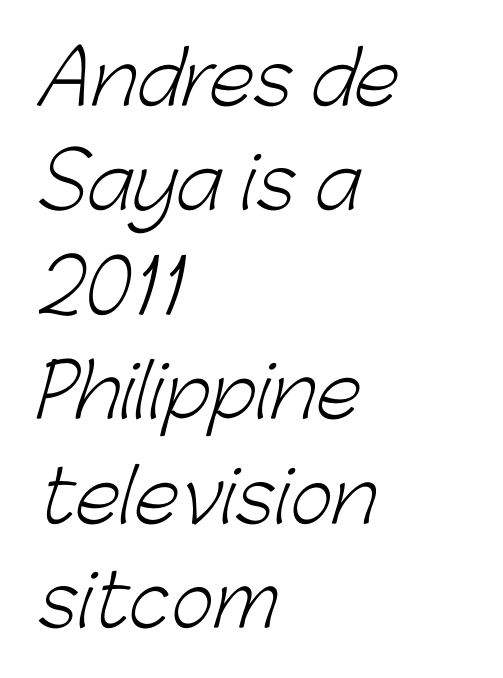
{"serif": "no", "bold": "no", "weight": "light", "width": "normal", "stroke_contrast": "low", "x_height": "medium", "monospaced": "no", "underline": "no", "align": "left", "line_spacing": "normal", "line_spacing_ratio": 1.43, "letter_spacing": "normal", "letter_spacing_em": 0.0, "glyph_px": 73}
